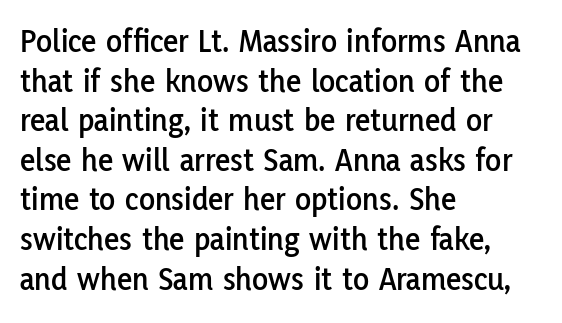
{"serif": "no", "italic": "no", "width": "normal", "stroke_contrast": "low", "x_height": "medium", "monospaced": "no", "underline": "no", "align": "left", "line_spacing_ratio": 1.2, "letter_spacing": "normal", "letter_spacing_em": 0.0, "glyph_px": 33}
